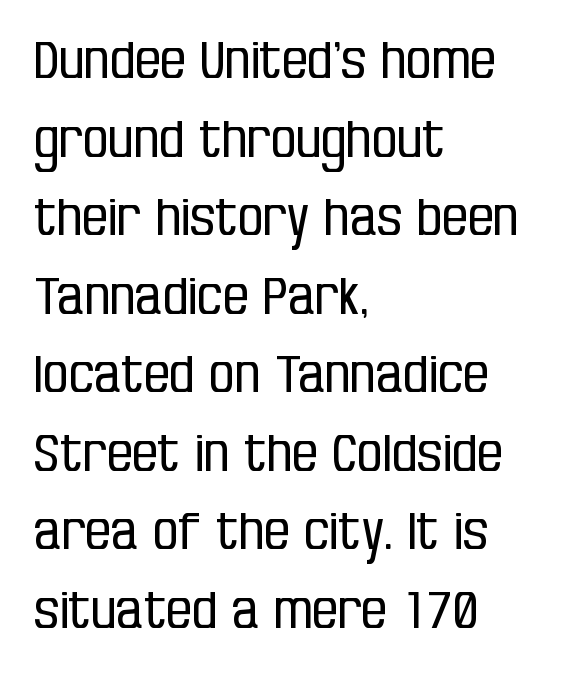
{"serif": "no", "italic": "no", "bold": "no", "weight": "regular", "width": "condensed", "stroke_contrast": "low", "x_height": "large", "monospaced": "no", "underline": "no", "align": "left", "line_spacing": "normal", "line_spacing_ratio": 1.54, "letter_spacing": "normal", "letter_spacing_em": 0.0, "glyph_px": 51}
